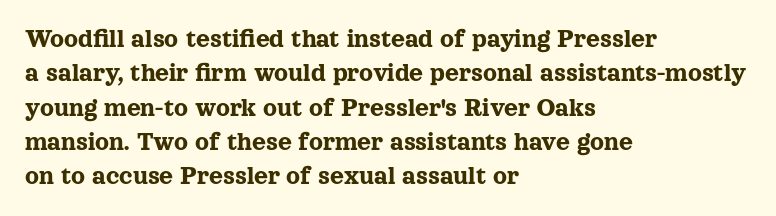
Q: Is the text italic (slanted)? A: No, it is upright.
Q: Is the text underlined? A: No.
Q: How is the paragraph aligned? A: Left-aligned.
Q: Is the spacing between letters normal or unusually wide? A: Normal.
Q: Is the spacing between lines tight, normal or loose? A: Normal.
